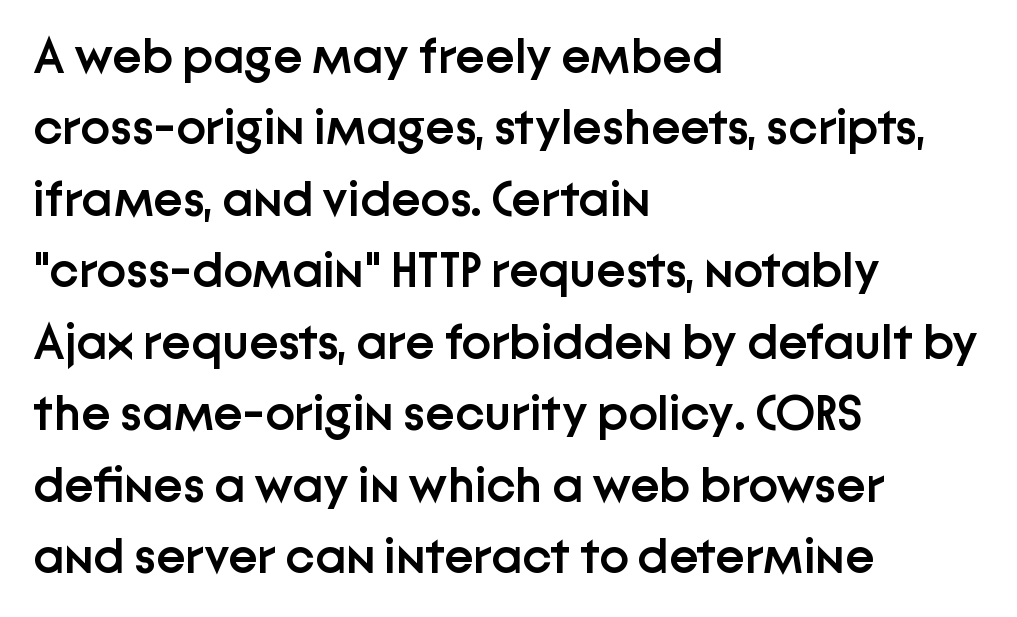
Nothing sits at the stroke ends, so this counts as sans-serif. What stands out about the letter spacing? Nothing — it is the standard amount. Characters remain perfectly vertical along every line. The glyphs are unaccompanied by any horizontal stroke below them. Strokes here are thickened, but only to semibold level. Honestly, the row spacing looks completely unremarkable.
